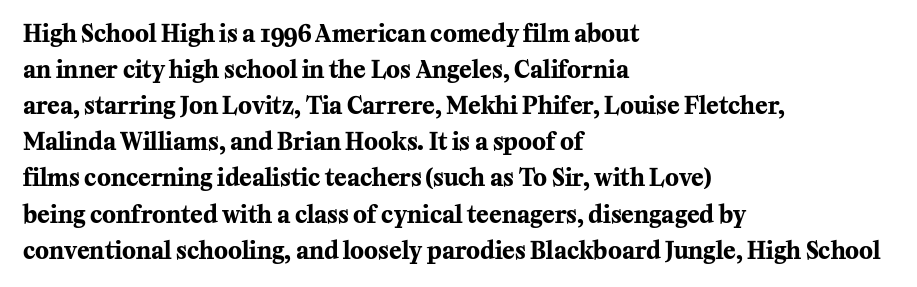
Q: Is the text bold? A: Yes.
Q: Is the text italic (slanted)? A: No, it is upright.
Q: Is the text underlined? A: No.
Q: How is the paragraph aligned? A: Left-aligned.
Q: Is the spacing between letters normal or unusually wide? A: Normal.
Q: Is the spacing between lines tight, normal or loose? A: Normal.
